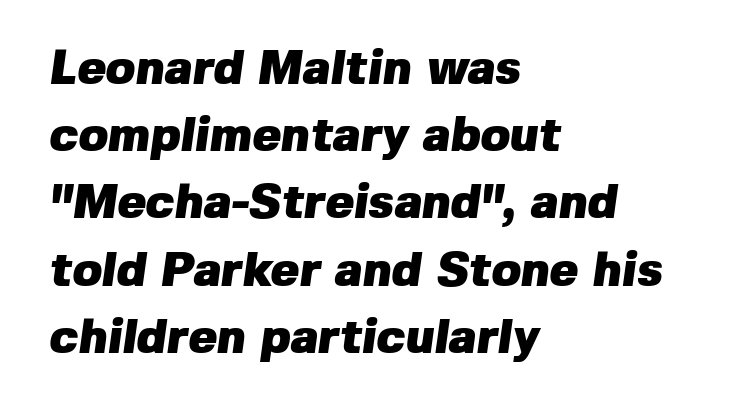
Q: Is the text bold? A: Yes.
Q: Is the typeface a serif or a sans-serif typeface? A: Sans-serif.
Q: Is the text underlined? A: No.
Q: How is the paragraph aligned? A: Left-aligned.
Q: Is the spacing between letters normal or unusually wide? A: Normal.
Q: Is the spacing between lines tight, normal or loose? A: Normal.
Q: Width (condensed, normal, or wide)? A: Normal.
Q: Stroke contrast? A: Low.
Q: x-height? A: Medium.
Q: Monospaced? A: No.
